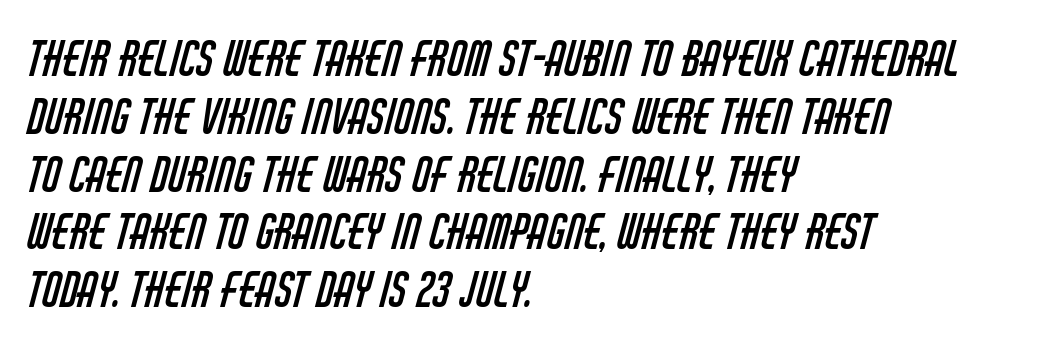
The image shows 47 px regular-weight, condensed sans-serif type; set left-aligned, line spacing 1.23x, normal letter spacing, not underlined; low stroke contrast and a large x-height.
